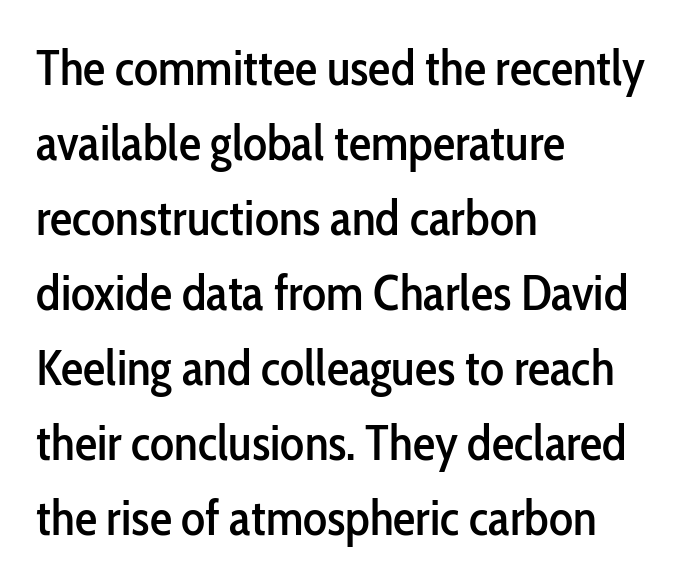
The image shows 50 px condensed sans-serif type, upright; set left-aligned, normal line spacing (1.5x), normal letter spacing, not underlined; low stroke contrast and a medium x-height.
